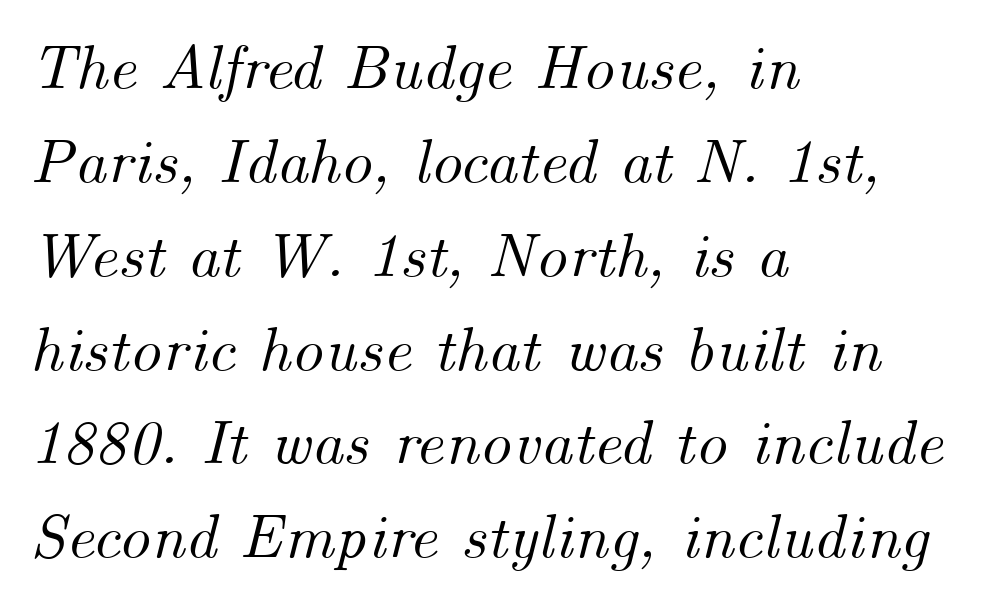
{"italic": "yes", "lean": "right", "slant_degrees": 14, "width": "normal", "stroke_contrast": "medium", "x_height": "small", "monospaced": "no", "underline": "no", "align": "left", "line_spacing": "normal", "line_spacing_ratio": 1.49, "letter_spacing": "normal", "letter_spacing_em": 0.0, "glyph_px": 63}
